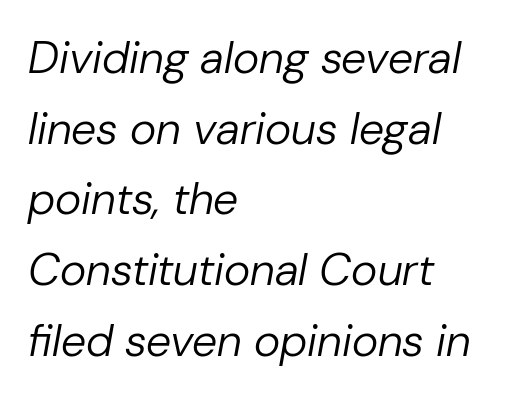
The image shows 45 px regular-weight type, italic (leaning right); set left-aligned, normal line spacing (1.57x), normal letter spacing, not underlined; low stroke contrast and a medium x-height.
